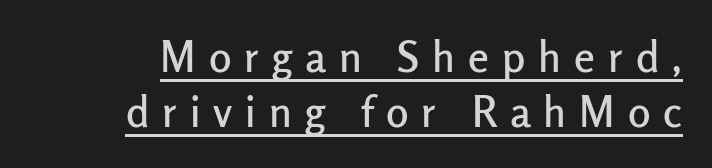
Q: Is the text italic (slanted)? A: No, it is upright.
Q: Is the typeface a serif or a sans-serif typeface? A: Sans-serif.
Q: Is the text underlined? A: Yes.
Q: Is the spacing between letters normal or unusually wide? A: Unusually wide.
Q: Is the spacing between lines tight, normal or loose? A: Normal.
Q: Width (condensed, normal, or wide)? A: Normal.
Q: Stroke contrast? A: Low.
Q: x-height? A: Medium.
Q: Monospaced? A: No.
